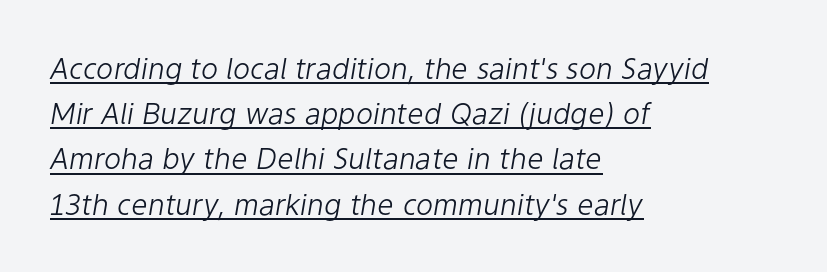
The glyphs look as if they've been sheared to an angle. A continuous stroke trails under the words, as in a hyperlink. Is there much room between lines? A standard amount, neither cramped nor airy. These lines are set flush left with a ragged right edge. A light-to-regular cut is what we see here. The letterforms sit shoulder to shoulder at normal distance.
